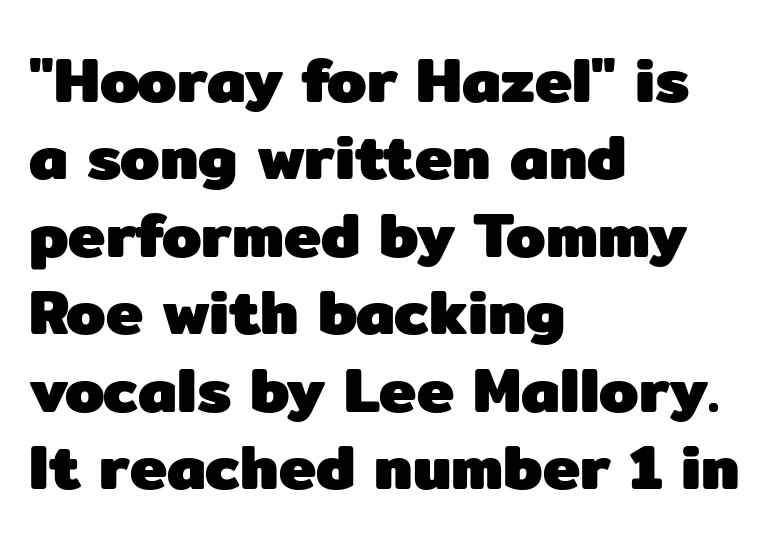
Quick note: underline off. Compared with typical body copy, the letter spacing here is the same. A typesetter would label this face a sans. Heft: maximum for text — a bold. Alignment: flush left.
